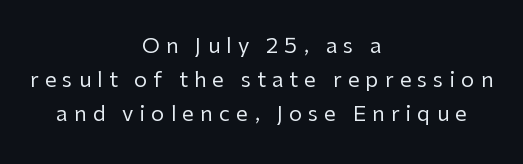
The image shows 21 px text type, upright; set centered, normal line spacing (1.63x), unusually wide letter spacing (+0.29 em), not underlined.
